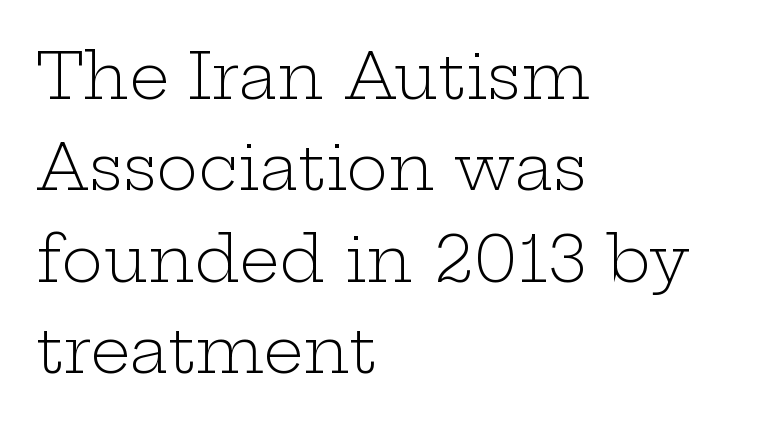
Descenders are the only things crossing below the line. No heavy texture on the line: the type isn't bold. The lines are quadded left. Nope, not italic — everything's standing straight. A typesetter would label this face a serif. These lines sit exactly where default settings would place them.
